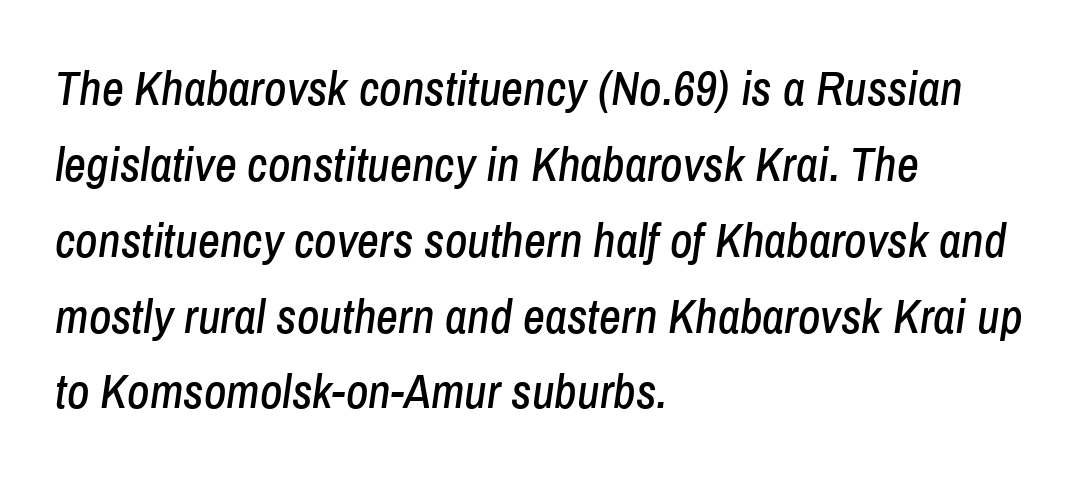
{"italic": "yes", "lean": "right", "slant_degrees": 8, "width": "condensed", "stroke_contrast": "low", "x_height": "medium", "monospaced": "no", "underline": "no", "align": "left", "line_spacing": "normal", "line_spacing_ratio": 1.58, "letter_spacing": "normal", "letter_spacing_em": 0.0, "glyph_px": 48}
